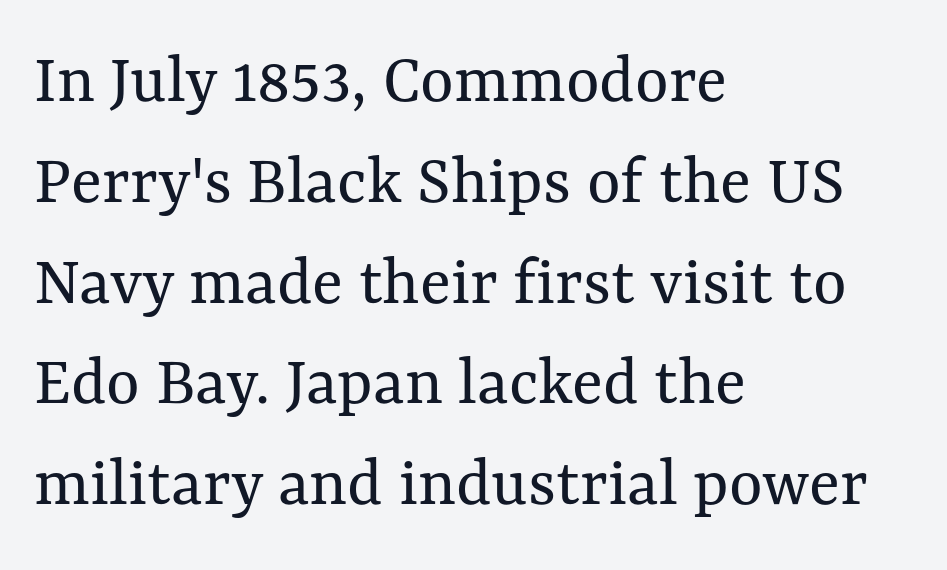
Standard letterfit; no display-style spreading of the glyphs. The letters stand straight up with perfectly vertical stems. Each line starts at the same left margin while the right side varies. Leading matches the norm, producing a regular column. Stem width sits at or under what a default text font uses.
